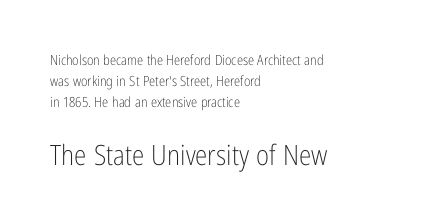
{"serif": "no", "italic": "no", "bold": "no", "weight": "light", "width": "condensed", "stroke_contrast": "low", "x_height": "medium", "monospaced": "no", "underline": "no", "align": "left", "line_spacing": "normal", "line_spacing_ratio": 1.49, "letter_spacing": "normal", "letter_spacing_em": 0.0, "larger_block": "second", "size_ratio": 2.0, "glyph_px": 28}
